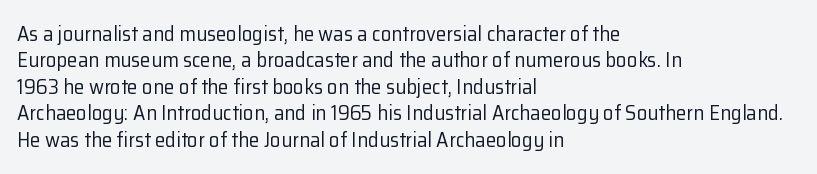
The rendering uses a moderate line-height, typical for paragraphs. Only glyphs here, with clear space below each row. The passage is arranged the way most books set body copy — flush left. Spacing between characters is what you'd get straight out of the box.
